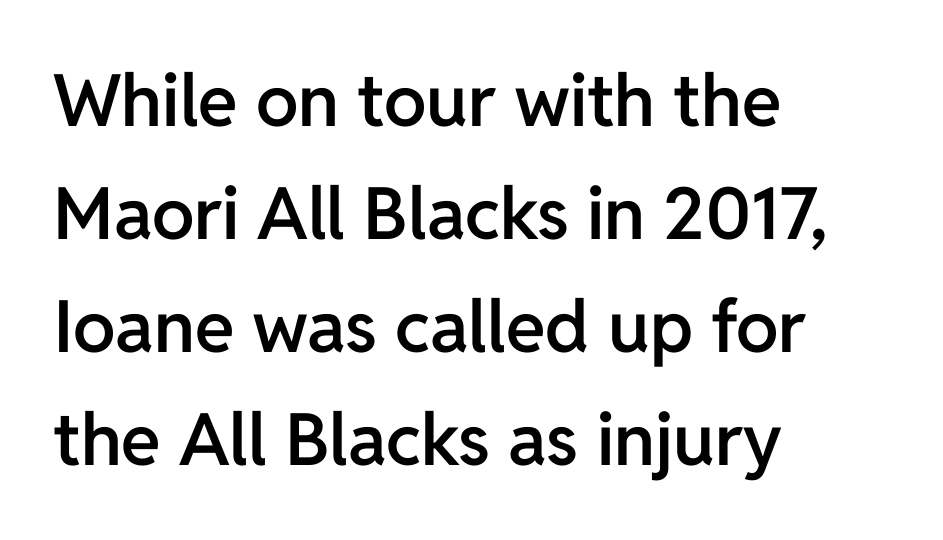
Q: Is the text bold? A: Semi-bold.
Q: Is the text italic (slanted)? A: No, it is upright.
Q: Is the typeface a serif or a sans-serif typeface? A: Sans-serif.
Q: Is the text underlined? A: No.
Q: How is the paragraph aligned? A: Left-aligned.
Q: Is the spacing between letters normal or unusually wide? A: Normal.
Q: Is the spacing between lines tight, normal or loose? A: Normal.
Q: Width (condensed, normal, or wide)? A: Normal.
Q: Stroke contrast? A: Low.
Q: x-height? A: Medium.
Q: Monospaced? A: No.
